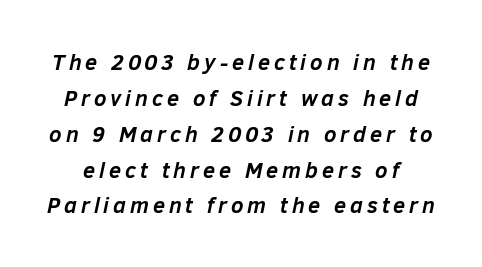
Q: Is the text bold? A: Yes.
Q: Is the text italic (slanted)? A: Yes, it leans right by about 12 degrees.
Q: Is the text underlined? A: No.
Q: Is the spacing between lines tight, normal or loose? A: Normal.
